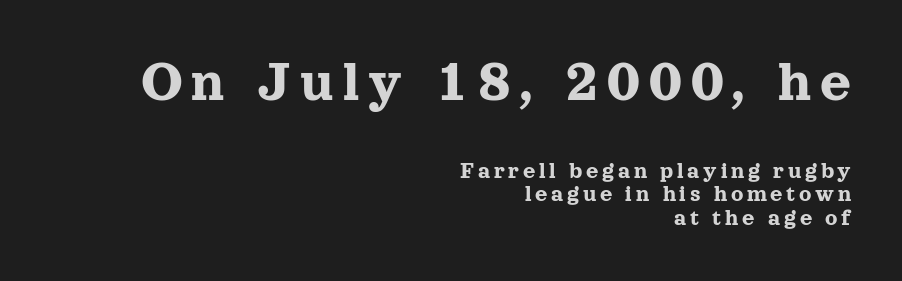
{"serif": "yes", "italic": "no", "width": "normal", "x_height": "medium", "monospaced": "no", "underline": "no", "align": "right", "line_spacing": "tight", "line_spacing_ratio": 0.98, "larger_block": "first", "size_ratio": 2.5, "glyph_px": 60}
